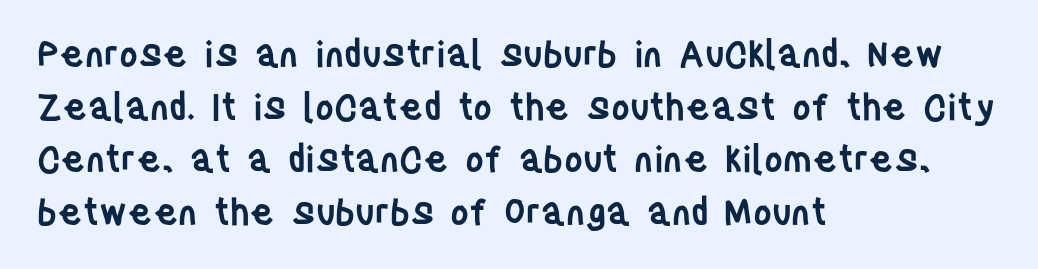
{"serif": "no", "italic": "no", "bold": "semi", "weight": "semibold", "width": "condensed", "stroke_contrast": "low", "x_height": "large", "monospaced": "no", "underline": "no", "align": "left", "line_spacing": "normal", "line_spacing_ratio": 1.46, "letter_spacing": "normal", "letter_spacing_em": 0.0, "glyph_px": 36}
